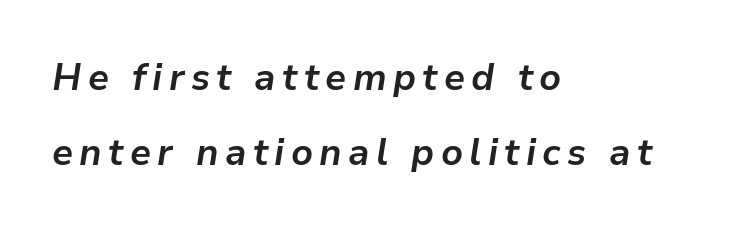
The image shows 37 px bold type, italic (leaning right); set left-aligned, loose line spacing (2.02x), not underlined; low stroke contrast and a medium x-height.
